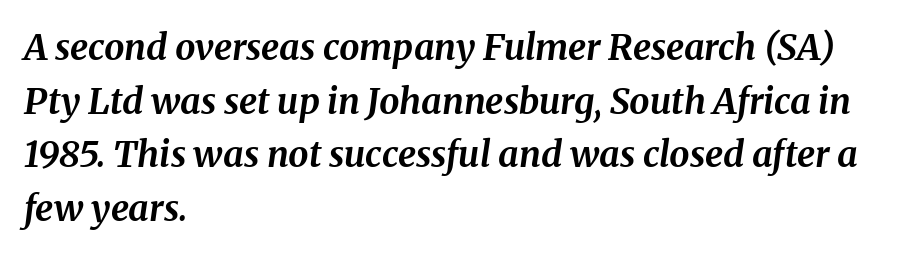
{"italic": "yes", "lean": "right", "slant_degrees": 8, "bold": "yes", "weight": "bold", "width": "normal", "stroke_contrast": "medium", "x_height": "medium", "monospaced": "no", "underline": "no", "align": "left", "line_spacing": "normal", "line_spacing_ratio": 1.49, "letter_spacing": "normal", "letter_spacing_em": 0.0, "glyph_px": 36}
